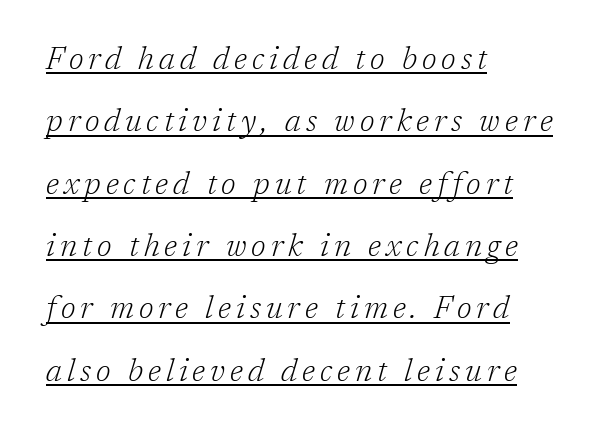
The image shows 31 px light serif type, italic (leaning right); set left-aligned, loose line spacing (2.01x), underlined; low stroke contrast and a medium x-height.
